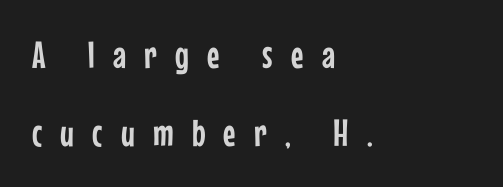
The image shows 38 px condensed sans-serif type, upright; set left-aligned, loose line spacing (2.06x), unusually wide letter spacing (+0.48 em), not underlined; low stroke contrast and a medium x-height.
